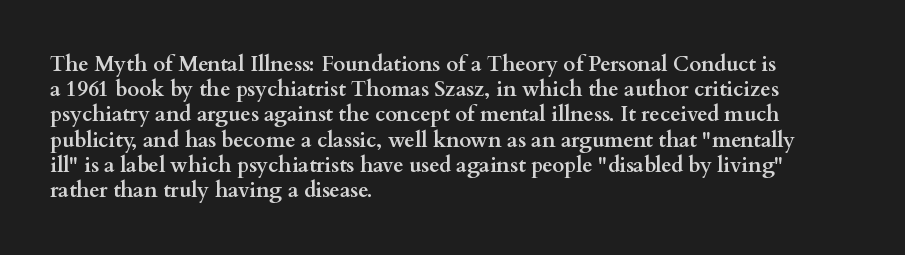
Each line starts at the same left margin while the right side varies. Upright lettering throughout. What stands out about the letter spacing? Nothing — it is the standard amount. Check the space under the baseline: it is left empty. The typesetting leans heavy: a genuine bold.
